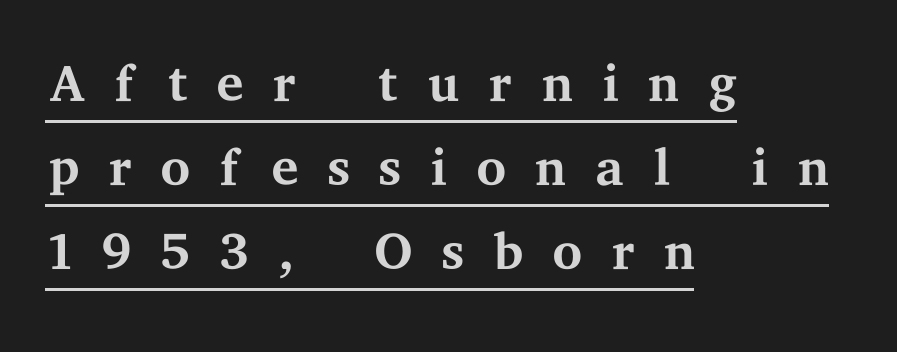
Q: Is the text bold? A: No.
Q: Is the text italic (slanted)? A: No, it is upright.
Q: Is the typeface a serif or a sans-serif typeface? A: Serif.
Q: Is the text underlined? A: Yes.
Q: How is the paragraph aligned? A: Left-aligned.
Q: Is the spacing between letters normal or unusually wide? A: Unusually wide.
Q: Is the spacing between lines tight, normal or loose? A: Tight.
Q: Width (condensed, normal, or wide)? A: Wide.
Q: Stroke contrast? A: Medium.
Q: x-height? A: Medium.
Q: Monospaced? A: No.
